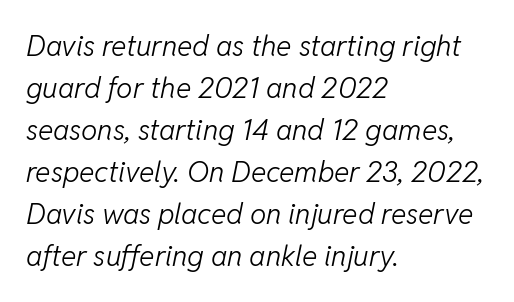
The image shows 29 px light type, italic (leaning right); set left-aligned, normal line spacing (1.45x), normal letter spacing, not underlined; low stroke contrast and a medium x-height.
